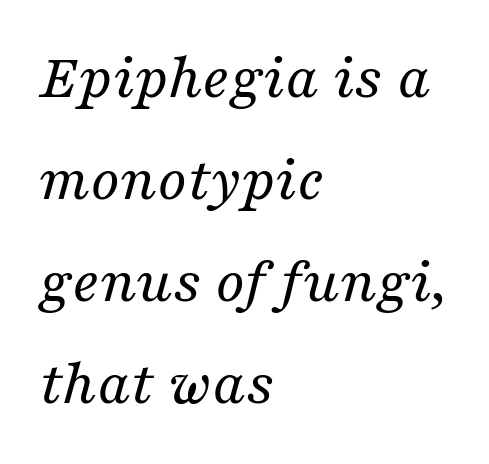
{"serif": "yes", "italic": "yes", "lean": "right", "slant_degrees": 16, "bold": "no", "weight": "regular", "width": "normal", "stroke_contrast": "medium", "x_height": "medium", "monospaced": "no", "underline": "no", "align": "left", "line_spacing": "normal", "line_spacing_ratio": 1.57, "letter_spacing": "normal", "letter_spacing_em": 0.0, "glyph_px": 65}
